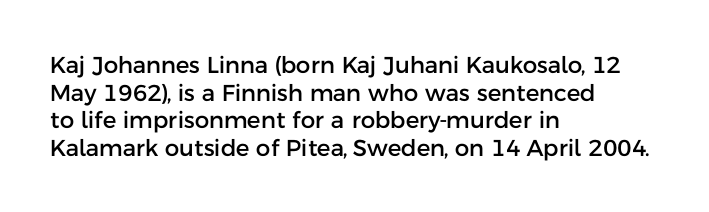
{"italic": "no", "underline": "no", "align": "left", "line_spacing_ratio": 1.2, "letter_spacing": "normal", "letter_spacing_em": 0.0, "glyph_px": 23}
